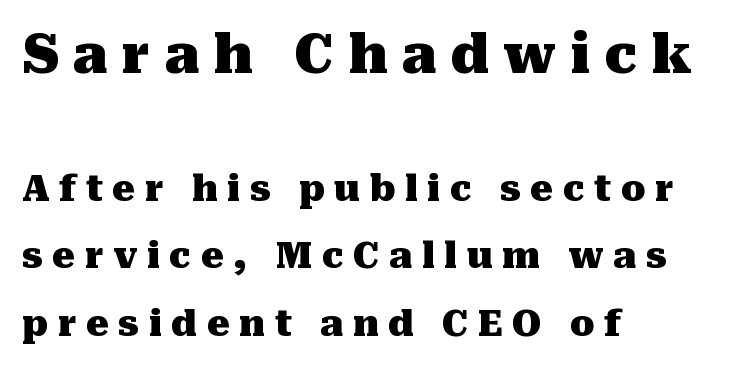
Q: Is the text bold? A: Yes.
Q: Is the text italic (slanted)? A: No, it is upright.
Q: Is the typeface a serif or a sans-serif typeface? A: Serif.
Q: Is the text underlined? A: No.
Q: How is the paragraph aligned? A: Left-aligned.
Q: Is the spacing between letters normal or unusually wide? A: Unusually wide.
Q: Which block of text is set in a larger size, the first (top) or the second (bottom)? A: The first (top) one.
Q: Width (condensed, normal, or wide)? A: Normal.
Q: Stroke contrast? A: Medium.
Q: x-height? A: Medium.
Q: Monospaced? A: No.
